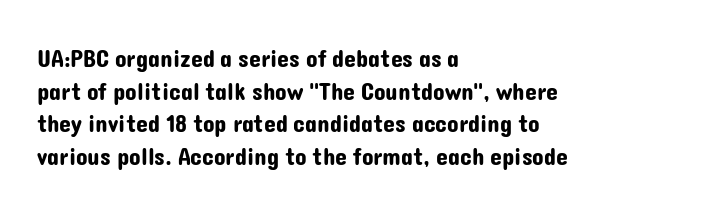
The image shows 24 px text type, upright; set left-aligned, normal line spacing (1.36x), normal letter spacing, not underlined.
